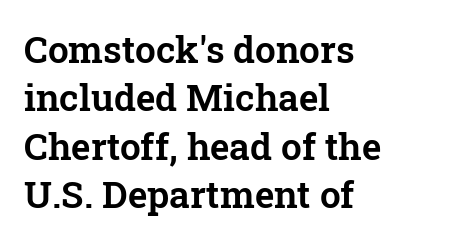
{"serif": "yes", "italic": "no", "width": "normal", "stroke_contrast": "low", "x_height": "medium", "monospaced": "no", "underline": "no", "align": "left", "line_spacing": "normal", "line_spacing_ratio": 1.31, "letter_spacing": "normal", "letter_spacing_em": 0.0, "glyph_px": 37}
